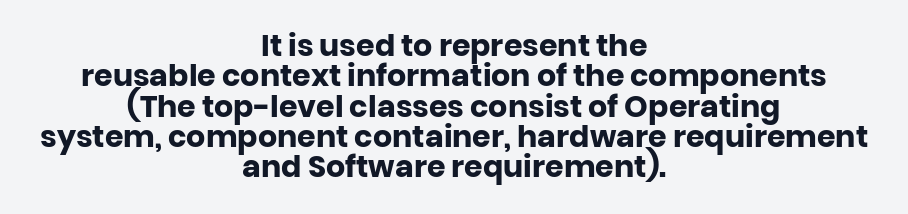
Q: Is the text bold? A: Yes.
Q: Is the text italic (slanted)? A: No, it is upright.
Q: Is the typeface a serif or a sans-serif typeface? A: Sans-serif.
Q: Is the text underlined? A: No.
Q: How is the paragraph aligned? A: Centered.
Q: Is the spacing between letters normal or unusually wide? A: Normal.
Q: Is the spacing between lines tight, normal or loose? A: Tight.
Q: Width (condensed, normal, or wide)? A: Normal.
Q: Stroke contrast? A: Low.
Q: x-height? A: Large.
Q: Monospaced? A: No.
